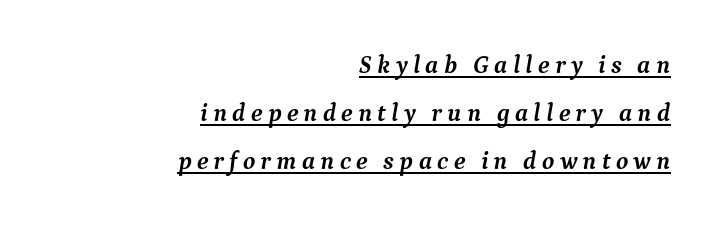
Q: Is the text bold? A: Yes.
Q: Is the text italic (slanted)? A: Yes, it leans right by about 9 degrees.
Q: Is the text underlined? A: Yes.
Q: How is the paragraph aligned? A: Right-aligned.
Q: Is the spacing between letters normal or unusually wide? A: Unusually wide.
Q: Is the spacing between lines tight, normal or loose? A: Loose.
